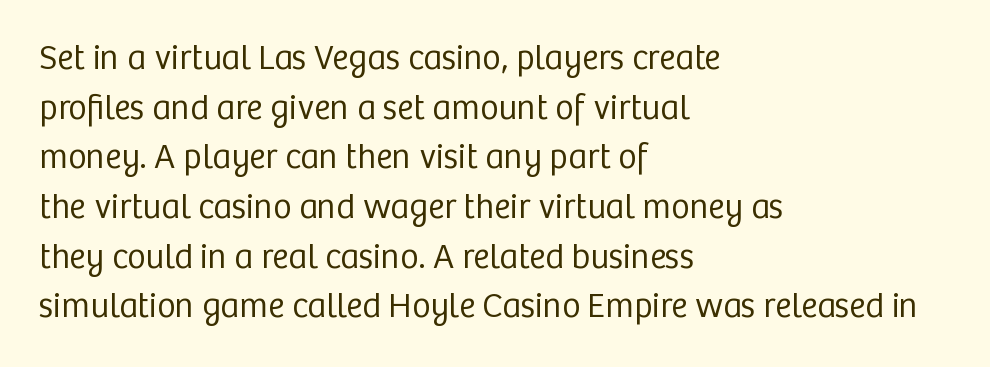
The image shows 35 px regular-weight sans-serif type, upright; set left-aligned, normal line spacing (1.42x), normal letter spacing, not underlined; low stroke contrast and a medium x-height.
